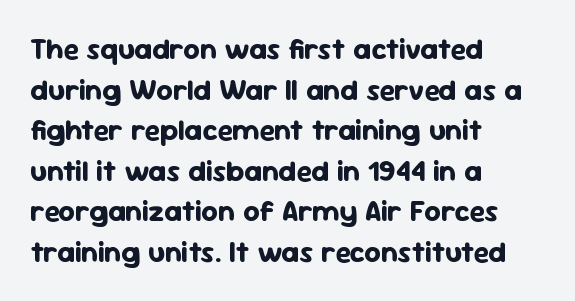
{"serif": "no", "italic": "no", "bold": "yes", "weight": "bold", "width": "normal", "stroke_contrast": "low", "x_height": "medium", "monospaced": "no", "underline": "no", "align": "left", "line_spacing": "normal", "line_spacing_ratio": 1.4, "letter_spacing": "normal", "letter_spacing_em": 0.0, "glyph_px": 29}
